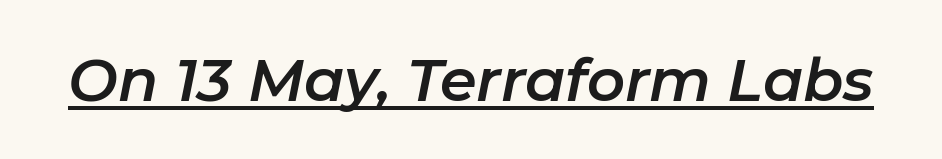
Q: Is the text italic (slanted)? A: Yes, it leans right by about 11 degrees.
Q: Is the text underlined? A: Yes.
Q: Is the spacing between letters normal or unusually wide? A: Normal.
Q: Width (condensed, normal, or wide)? A: Normal.
Q: Stroke contrast? A: Low.
Q: x-height? A: Medium.
Q: Monospaced? A: No.
